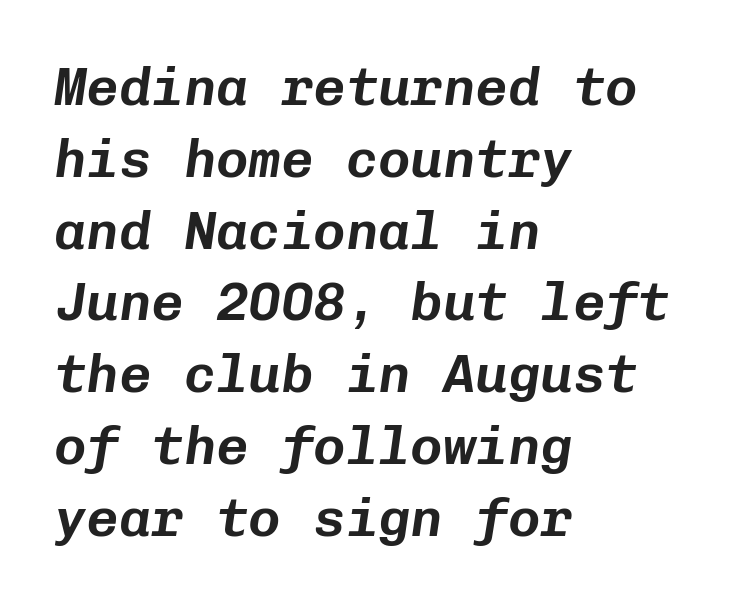
Students, observe: this is what conventionally led text looks like. The specimen omits any rule beneath the text block's lines. Notice how the passage keeps a crisp vertical edge on the left only. Do the characters align in a grid? Yes, the font is monospaced.
